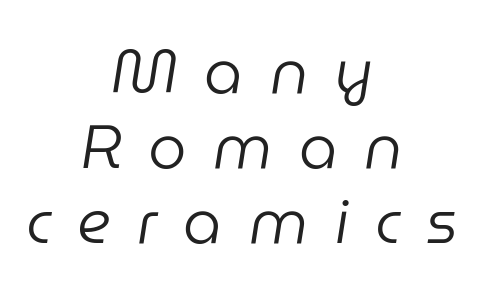
Horizontally, the lines are justified to the midpoint only. Each letter keeps its own natural width here, so spacing adapts to shape. No heavy texture on the line: the type isn't bold. Underlining? Definitely not there. The type is letterspaced generously, with wide tracking.
